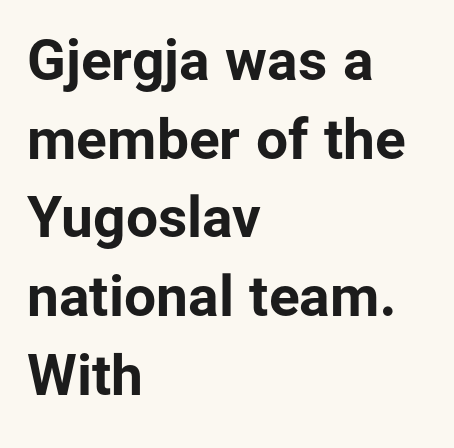
{"serif": "no", "italic": "no", "bold": "yes", "weight": "bold", "width": "normal", "stroke_contrast": "low", "x_height": "medium", "monospaced": "no", "underline": "no", "align": "left", "line_spacing": "normal", "line_spacing_ratio": 1.38, "letter_spacing": "normal", "letter_spacing_em": 0.0, "glyph_px": 57}
